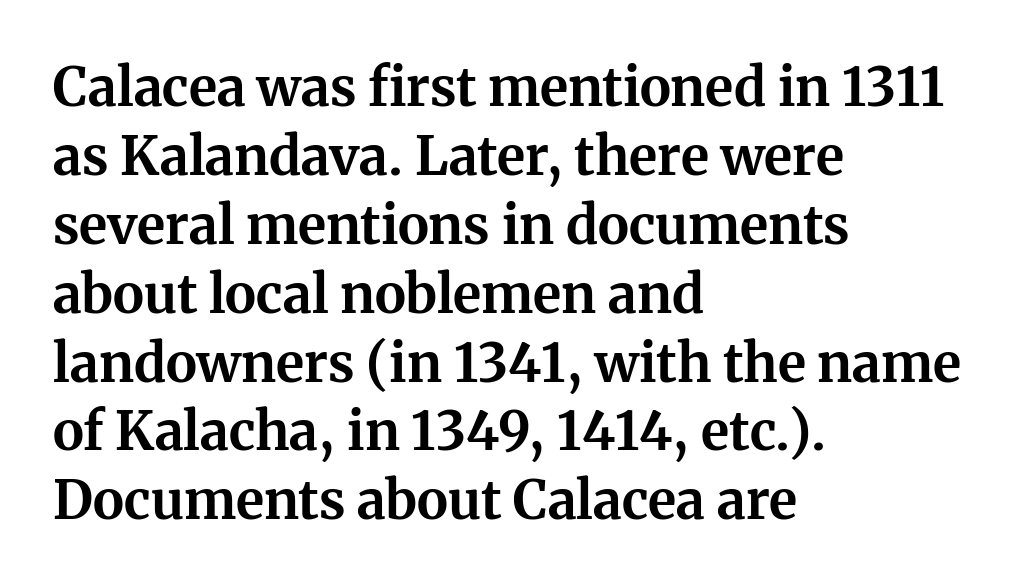
Q: Is the text bold? A: Yes.
Q: Is the text italic (slanted)? A: No, it is upright.
Q: Is the typeface a serif or a sans-serif typeface? A: Serif.
Q: Is the text underlined? A: No.
Q: How is the paragraph aligned? A: Left-aligned.
Q: Is the spacing between letters normal or unusually wide? A: Normal.
Q: Is the spacing between lines tight, normal or loose? A: Normal.
Q: Width (condensed, normal, or wide)? A: Normal.
Q: Stroke contrast? A: Medium.
Q: x-height? A: Medium.
Q: Monospaced? A: No.
